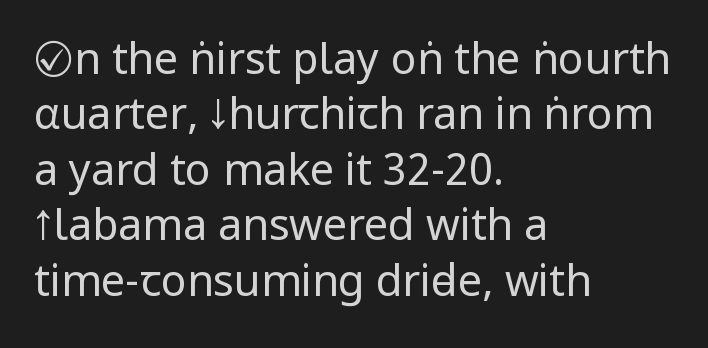
Q: Is the text bold? A: No.
Q: Is the text italic (slanted)? A: No, it is upright.
Q: Is the typeface a serif or a sans-serif typeface? A: Sans-serif.
Q: Is the text underlined? A: No.
Q: How is the paragraph aligned? A: Left-aligned.
Q: Is the spacing between letters normal or unusually wide? A: Normal.
Q: Is the spacing between lines tight, normal or loose? A: Normal.
Q: Width (condensed, normal, or wide)? A: Condensed.
Q: Stroke contrast? A: Low.
Q: x-height? A: Large.
Q: Monospaced? A: No.
